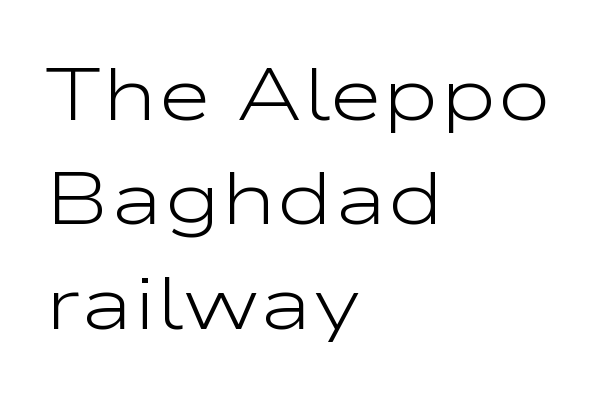
The image shows 74 px light, wide sans-serif type, upright; set left-aligned, normal line spacing (1.41x), normal letter spacing, not underlined; low stroke contrast and a medium x-height.
